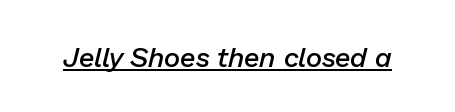
The image shows 28 px semibold type, italic (leaning right); set normal letter spacing, underlined; low stroke contrast and a medium x-height.
